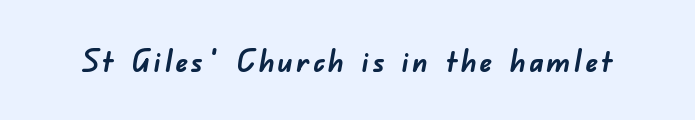
Q: Is the text bold? A: Yes.
Q: Is the typeface a serif or a sans-serif typeface? A: Sans-serif.
Q: Is the text underlined? A: No.
Q: Width (condensed, normal, or wide)? A: Normal.
Q: Stroke contrast? A: Low.
Q: x-height? A: Small.
Q: Monospaced? A: No.
